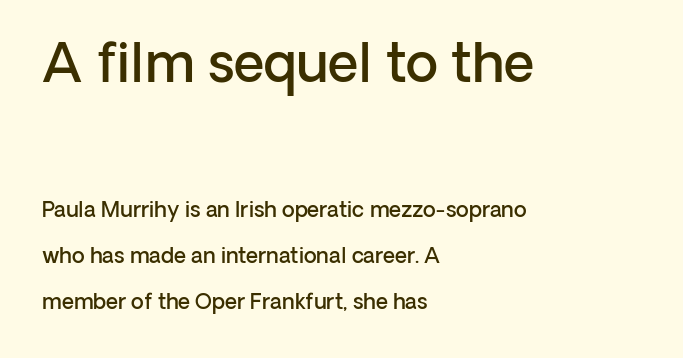
{"serif": "no", "italic": "no", "bold": "semi", "weight": "semibold", "width": "normal", "stroke_contrast": "low", "x_height": "medium", "monospaced": "no", "underline": "no", "align": "left", "line_spacing": "loose", "line_spacing_ratio": 2.2, "letter_spacing": "normal", "letter_spacing_em": 0.0, "larger_block": "first", "size_ratio": 2.52, "glyph_px": 53}
